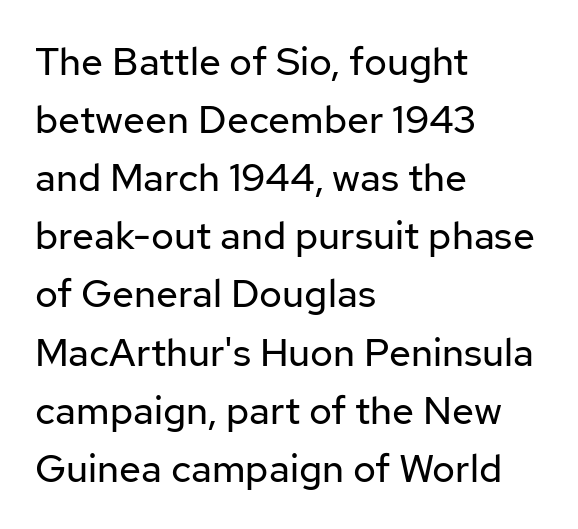
{"serif": "no", "italic": "no", "bold": "no", "weight": "regular", "width": "normal", "stroke_contrast": "low", "x_height": "medium", "monospaced": "no", "underline": "no", "align": "left", "line_spacing": "normal", "line_spacing_ratio": 1.49, "letter_spacing": "normal", "letter_spacing_em": 0.0, "glyph_px": 39}
